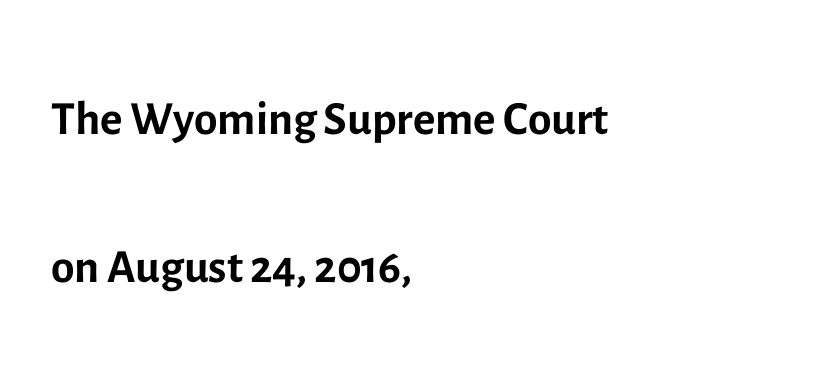
Q: Is the text bold? A: No.
Q: Is the text italic (slanted)? A: No, it is upright.
Q: Is the typeface a serif or a sans-serif typeface? A: Sans-serif.
Q: Is the text underlined? A: No.
Q: How is the paragraph aligned? A: Left-aligned.
Q: Is the spacing between letters normal or unusually wide? A: Normal.
Q: Is the spacing between lines tight, normal or loose? A: Loose.
Q: Width (condensed, normal, or wide)? A: Normal.
Q: x-height? A: Medium.
Q: Monospaced? A: No.
